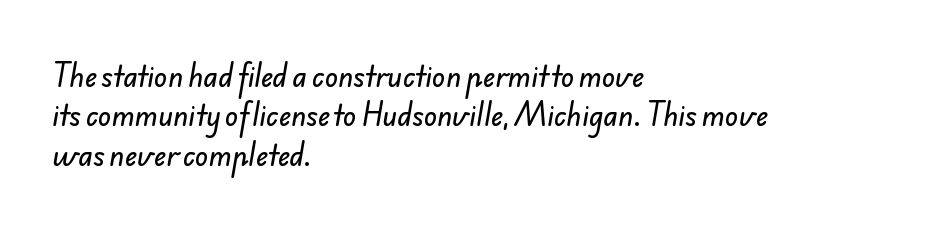
The image shows 27 px text type; set left-aligned, normal line spacing (1.46x), normal letter spacing, not underlined.
